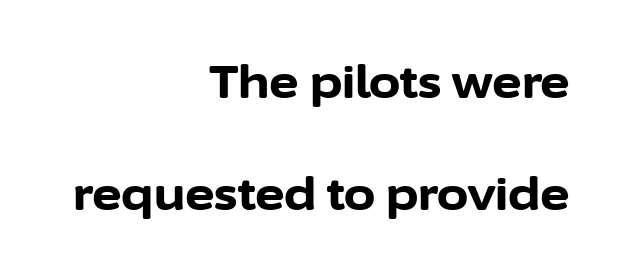
{"serif": "no", "italic": "no", "bold": "yes", "weight": "bold", "width": "normal", "stroke_contrast": "low", "x_height": "medium", "monospaced": "no", "underline": "no", "align": "right", "line_spacing": "loose", "line_spacing_ratio": 2.48, "letter_spacing": "normal", "letter_spacing_em": 0.0, "glyph_px": 45}
